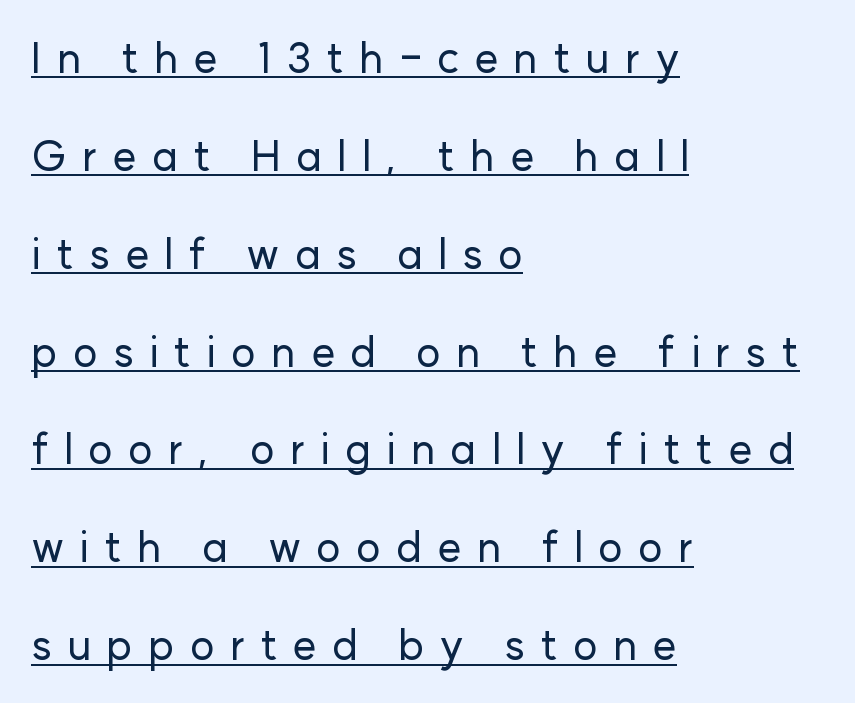
{"serif": "no", "italic": "no", "width": "normal", "stroke_contrast": "low", "x_height": "medium", "monospaced": "no", "underline": "yes", "align": "left", "line_spacing": "loose", "line_spacing_ratio": 2.33, "letter_spacing": "wide", "letter_spacing_em": 0.36, "glyph_px": 42}
